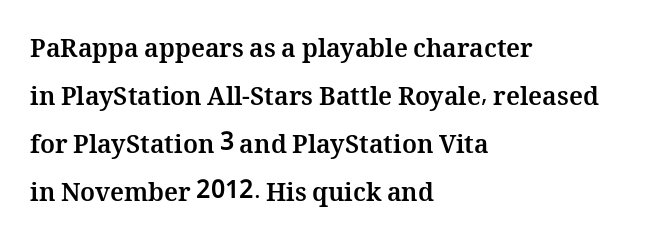
{"italic": "no", "bold": "yes", "underline": "no", "align": "left", "line_spacing": "loose", "line_spacing_ratio": 1.92, "letter_spacing": "normal", "letter_spacing_em": 0.0, "glyph_px": 25}
